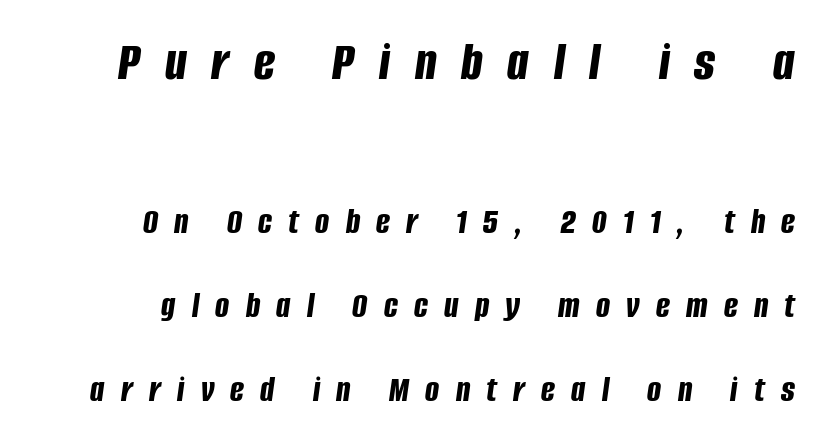
{"italic": "yes", "lean": "right", "slant_degrees": 8, "bold": "yes", "weight": "bold", "width": "condensed", "stroke_contrast": "low", "x_height": "large", "monospaced": "no", "underline": "no", "line_spacing": "loose", "line_spacing_ratio": 2.26, "letter_spacing": "wide", "letter_spacing_em": 0.44, "larger_block": "first", "size_ratio": 1.51, "glyph_px": 56}
